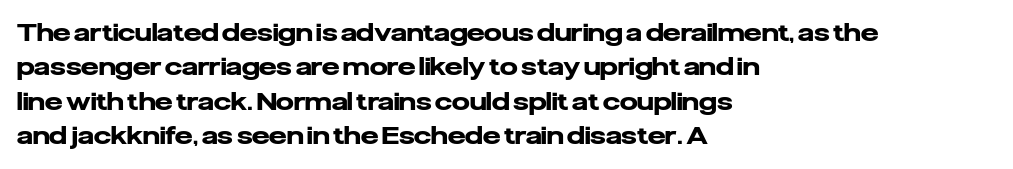
{"italic": "no", "bold": "yes", "underline": "no", "align": "left", "line_spacing": "normal", "line_spacing_ratio": 1.38, "letter_spacing": "normal", "letter_spacing_em": 0.0, "glyph_px": 25}
